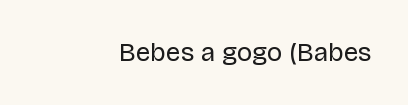
{"italic": "no", "bold": "no", "underline": "no", "letter_spacing": "normal", "letter_spacing_em": 0.0, "glyph_px": 26}
